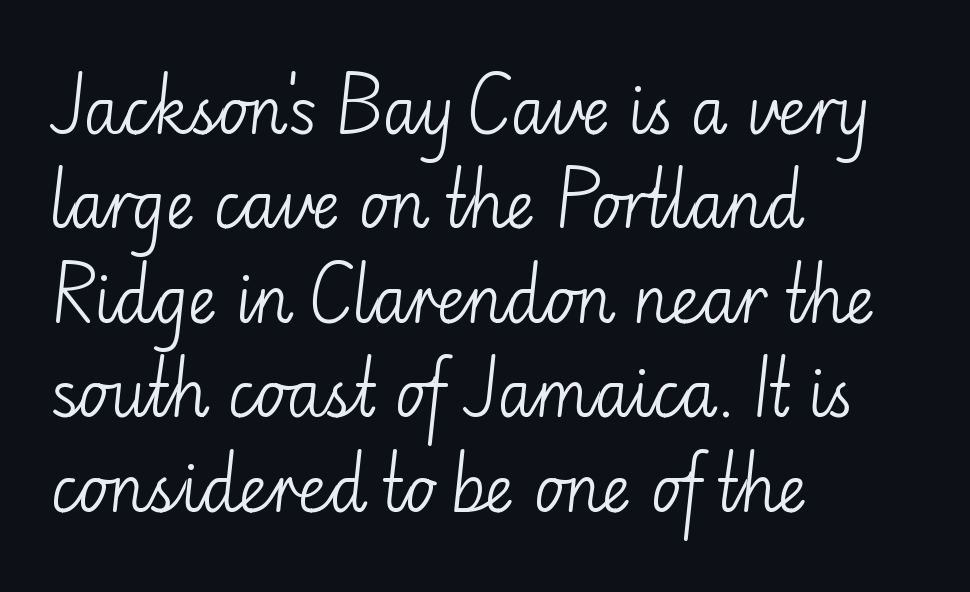
{"serif": "no", "bold": "no", "weight": "light", "width": "normal", "stroke_contrast": "low", "x_height": "small", "monospaced": "no", "underline": "no", "align": "left", "line_spacing": "normal", "line_spacing_ratio": 1.5, "letter_spacing": "normal", "letter_spacing_em": 0.0, "glyph_px": 63}
